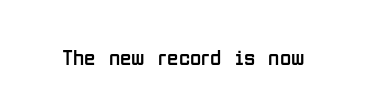
The image shows 23 px text type, upright; set normal letter spacing, not underlined.
